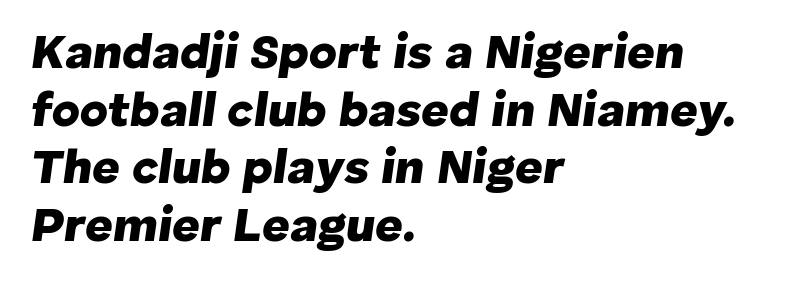
Line starts are locked; line ends wander. How are the letters spaced? Ordinarily, with no added tracking. The face used here has the dense, thick strokes of a bold. Each row of text sits above clean, open space. Is this a fixed-width face? No — the glyphs have proportional, varying widths. You can tell it's italic because the verticals aren't actually vertical.
